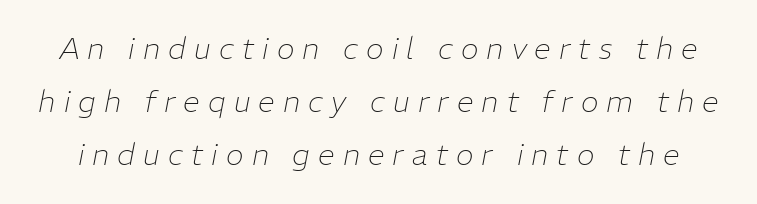
Q: Is the text bold? A: No.
Q: Is the text italic (slanted)? A: Yes, it leans right by about 11 degrees.
Q: Is the text underlined? A: No.
Q: Is the spacing between letters normal or unusually wide? A: Unusually wide.
Q: Width (condensed, normal, or wide)? A: Normal.
Q: Stroke contrast? A: Low.
Q: x-height? A: Medium.
Q: Monospaced? A: No.
